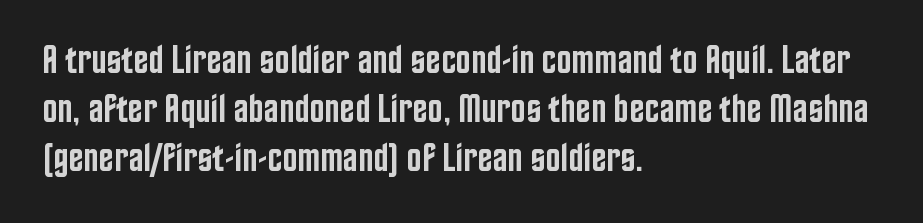
The image shows 40 px semibold, condensed sans-serif type, upright; set left-aligned, line spacing 1.22x, normal letter spacing, not underlined; low stroke contrast and a large x-height.
